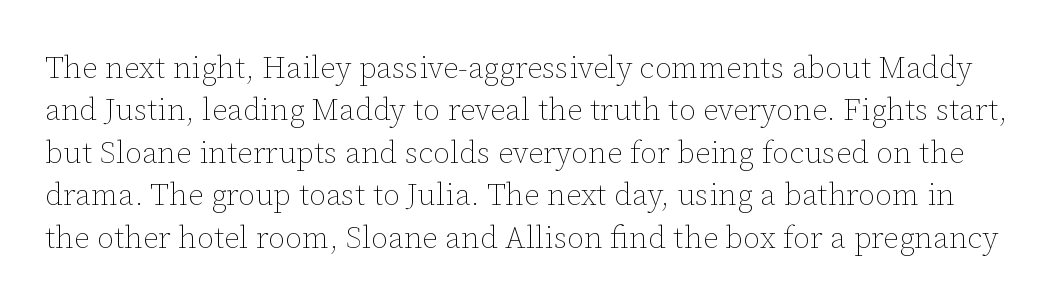
Stroke mass is kept to a normal reading level or below. Words appear dense and cohesive because spacing is normal. No word sits above an underline. Is this a fixed-width face? No — the glyphs have proportional, varying widths. This sample uses an upright cut, with every glyph sitting square on the baseline.
